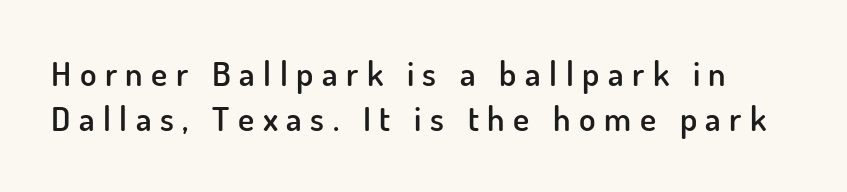
Compared with typical body copy, the letter spacing here is much looser. I'd describe the lettering as semibold — firm but not a full bold. Rows of type keep a routine distance in the vertical direction. The face used here is proportionally spaced, like ordinary book or web type.
